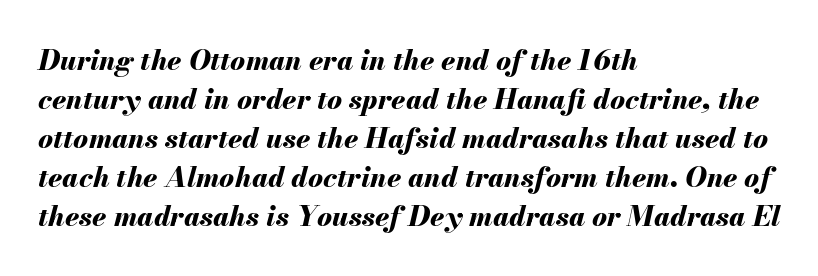
Q: Is the text bold? A: Yes.
Q: Is the text italic (slanted)? A: Yes, it leans right by about 13 degrees.
Q: Is the text underlined? A: No.
Q: How is the paragraph aligned? A: Left-aligned.
Q: Is the spacing between letters normal or unusually wide? A: Normal.
Q: Is the spacing between lines tight, normal or loose? A: Normal.
Q: Width (condensed, normal, or wide)? A: Normal.
Q: Stroke contrast? A: Medium.
Q: x-height? A: Small.
Q: Monospaced? A: No.
